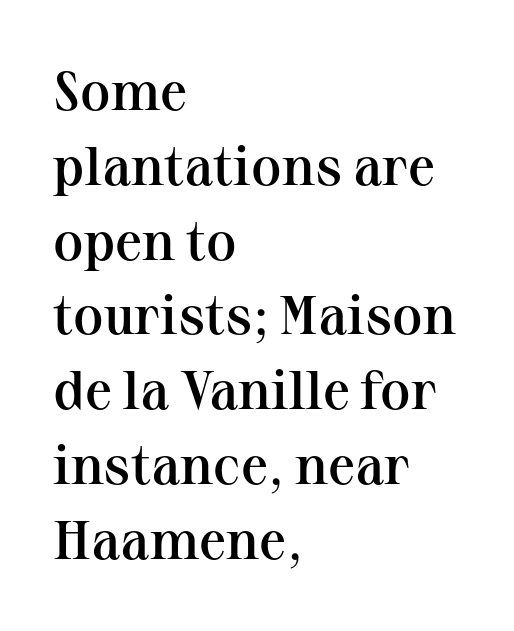
{"serif": "yes", "italic": "no", "bold": "semi", "weight": "semibold", "width": "normal", "stroke_contrast": "medium", "x_height": "medium", "monospaced": "no", "underline": "no", "align": "left", "line_spacing": "normal", "line_spacing_ratio": 1.36, "letter_spacing": "normal", "letter_spacing_em": 0.0, "glyph_px": 55}
